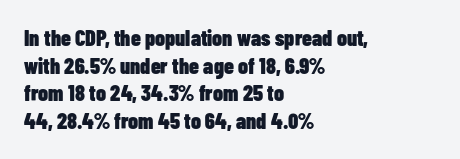
Q: Is the text bold? A: Yes.
Q: Is the text italic (slanted)? A: No, it is upright.
Q: Is the text underlined? A: No.
Q: How is the paragraph aligned? A: Left-aligned.
Q: Is the spacing between letters normal or unusually wide? A: Normal.
Q: Is the spacing between lines tight, normal or loose? A: Normal.
